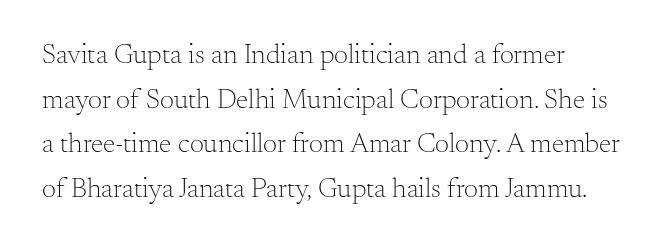
Q: Is the text bold? A: No.
Q: Is the text italic (slanted)? A: No, it is upright.
Q: Is the typeface a serif or a sans-serif typeface? A: Serif.
Q: Is the text underlined? A: No.
Q: Is the spacing between letters normal or unusually wide? A: Normal.
Q: Is the spacing between lines tight, normal or loose? A: Normal.
Q: Width (condensed, normal, or wide)? A: Normal.
Q: Stroke contrast? A: Medium.
Q: x-height? A: Small.
Q: Monospaced? A: No.
